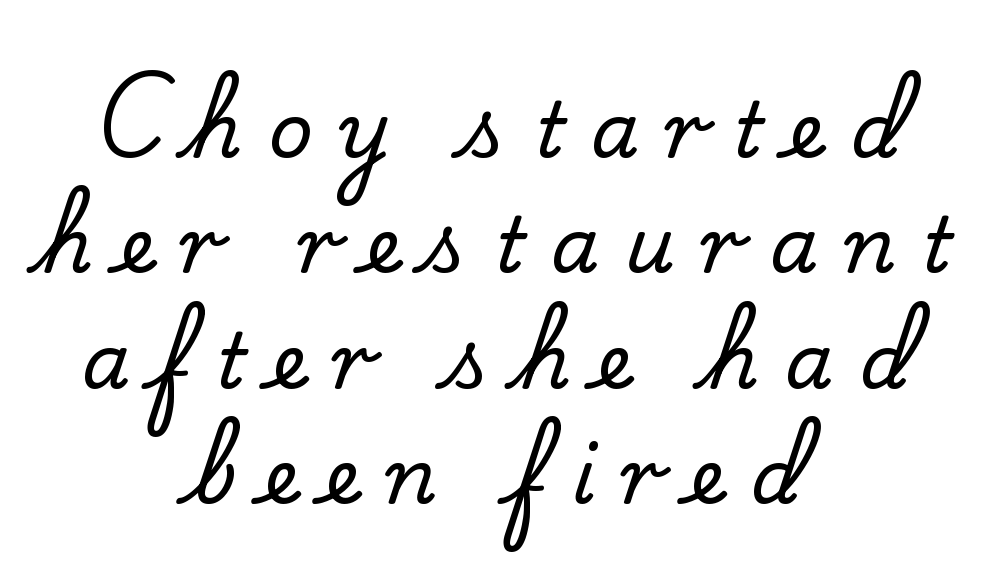
The image shows 77 px serif type; set centered, normal line spacing (1.5x), unusually wide letter spacing (+0.34 em), not underlined; low stroke contrast and a small x-height.
